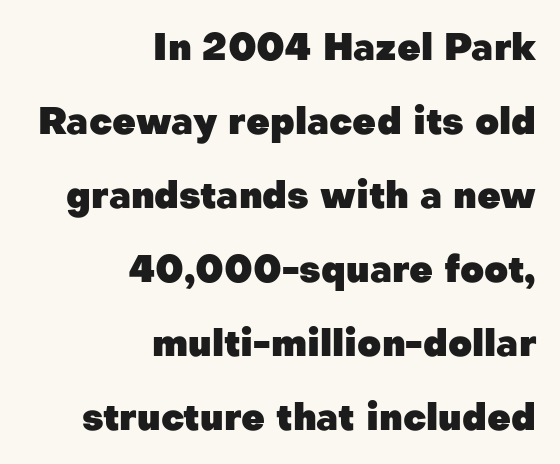
Q: Is the text bold? A: Yes.
Q: Is the text italic (slanted)? A: No, it is upright.
Q: Is the typeface a serif or a sans-serif typeface? A: Sans-serif.
Q: Is the text underlined? A: No.
Q: How is the paragraph aligned? A: Right-aligned.
Q: Is the spacing between letters normal or unusually wide? A: Normal.
Q: Is the spacing between lines tight, normal or loose? A: Loose.
Q: Width (condensed, normal, or wide)? A: Normal.
Q: Stroke contrast? A: Low.
Q: x-height? A: Medium.
Q: Monospaced? A: No.
